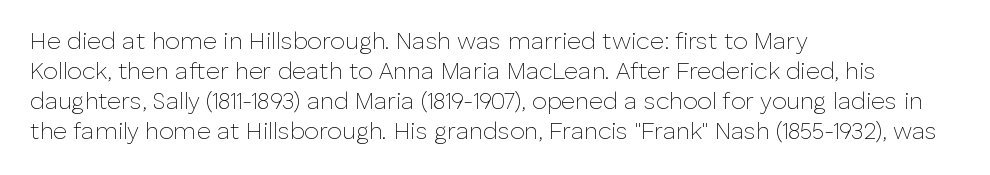
Q: Is the text bold? A: No.
Q: Is the text italic (slanted)? A: No, it is upright.
Q: Is the text underlined? A: No.
Q: How is the paragraph aligned? A: Left-aligned.
Q: Is the spacing between letters normal or unusually wide? A: Normal.
Q: Is the spacing between lines tight, normal or loose? A: Normal.
